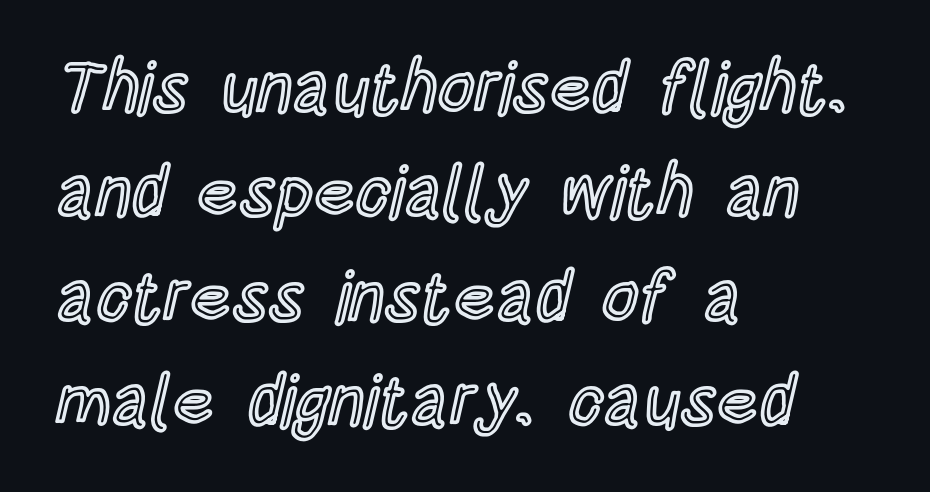
The image shows 71 px condensed type; set left-aligned, normal line spacing (1.47x), normal letter spacing, not underlined; a large x-height.
